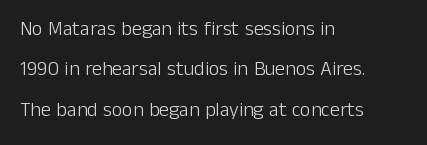
{"italic": "no", "bold": "no", "underline": "no", "align": "left", "line_spacing": "loose", "line_spacing_ratio": 2.02, "letter_spacing": "normal", "letter_spacing_em": 0.0, "glyph_px": 20}
